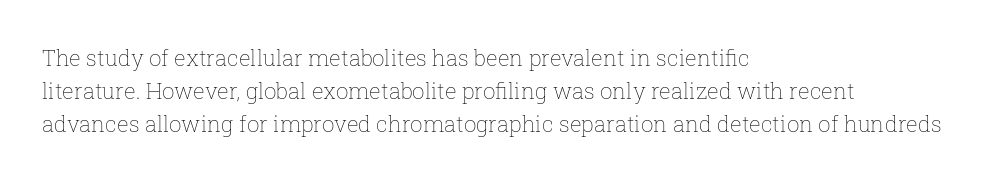
Q: Is the text bold? A: No.
Q: Is the text italic (slanted)? A: No, it is upright.
Q: Is the text underlined? A: No.
Q: How is the paragraph aligned? A: Left-aligned.
Q: Is the spacing between letters normal or unusually wide? A: Normal.
Q: Is the spacing between lines tight, normal or loose? A: Normal.
